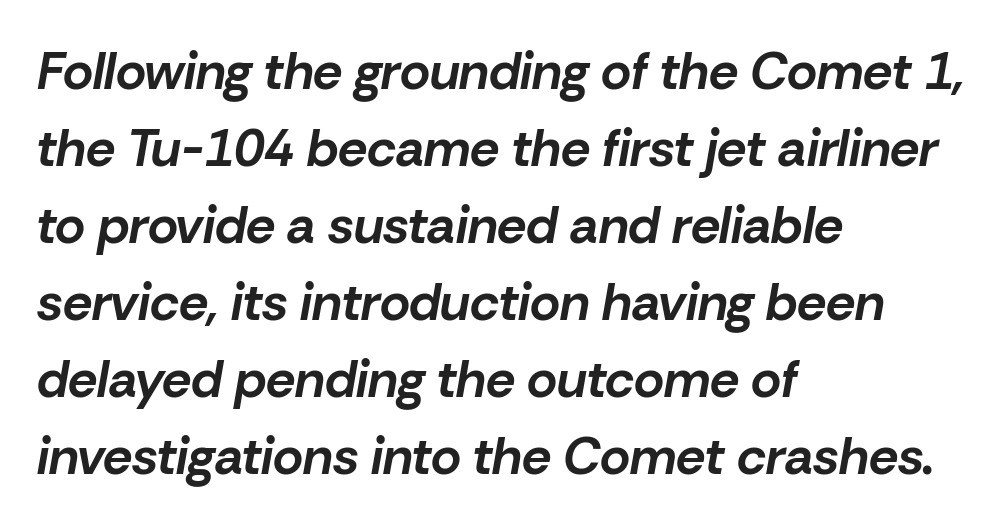
{"italic": "yes", "lean": "right", "slant_degrees": 10, "bold": "yes", "weight": "bold", "width": "normal", "stroke_contrast": "low", "x_height": "medium", "monospaced": "no", "underline": "no", "align": "left", "line_spacing": "normal", "line_spacing_ratio": 1.48, "letter_spacing": "normal", "letter_spacing_em": 0.0, "glyph_px": 52}
